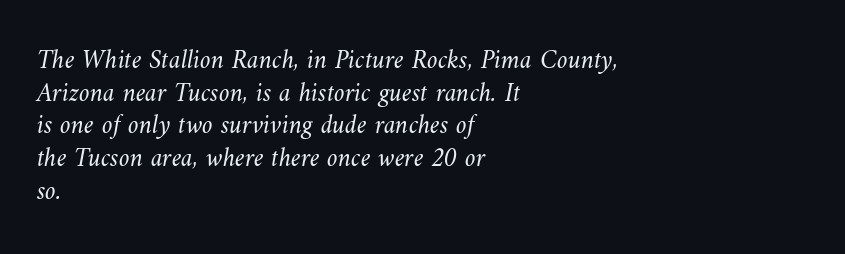
The image shows 27 px text type; set left-aligned, line spacing 1.21x, normal letter spacing, not underlined.
